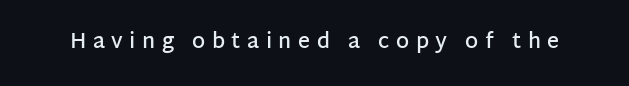
The image shows 21 px text type, upright; set unusually wide letter spacing (+0.31 em), not underlined.
